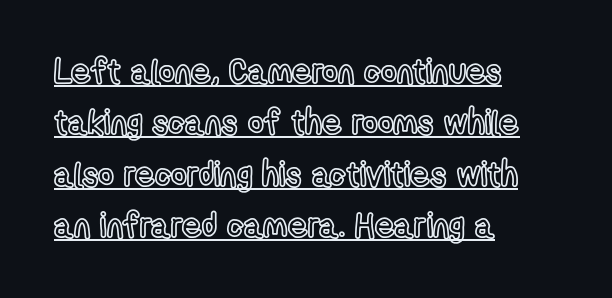
Q: Is the text italic (slanted)? A: No, it is upright.
Q: Is the text underlined? A: Yes.
Q: How is the paragraph aligned? A: Left-aligned.
Q: Is the spacing between letters normal or unusually wide? A: Normal.
Q: Is the spacing between lines tight, normal or loose? A: Normal.
Q: Width (condensed, normal, or wide)? A: Condensed.
Q: x-height? A: Medium.
Q: Monospaced? A: No.
